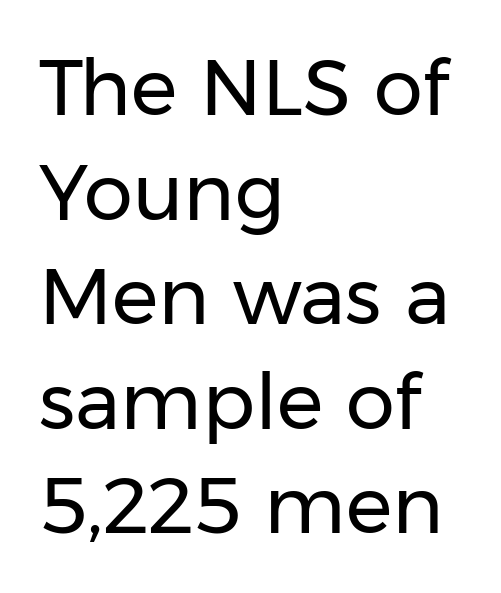
Letters have the restrained weight of plain body copy at most. Regular leading. Each line starts at the same left margin while the right side varies. Varying glyph widths throughout — classic text-font behaviour.
